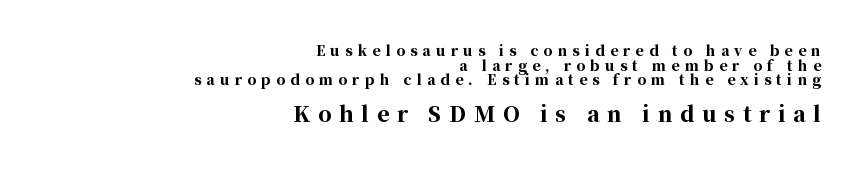
Its strokes are broad and dark, the hallmark of bold type. Bare-footed words on every line. Regarding leading, the lines here are crowded together. The type is letterspaced generously, with wide tracking.
